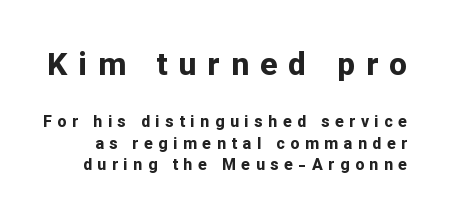
The image shows 32 px bold sans-serif type, upright; set normal line spacing (1.34x), unusually wide letter spacing (+0.35 em), not underlined; the first (top) block is 2.0x larger; low stroke contrast and a medium x-height.
